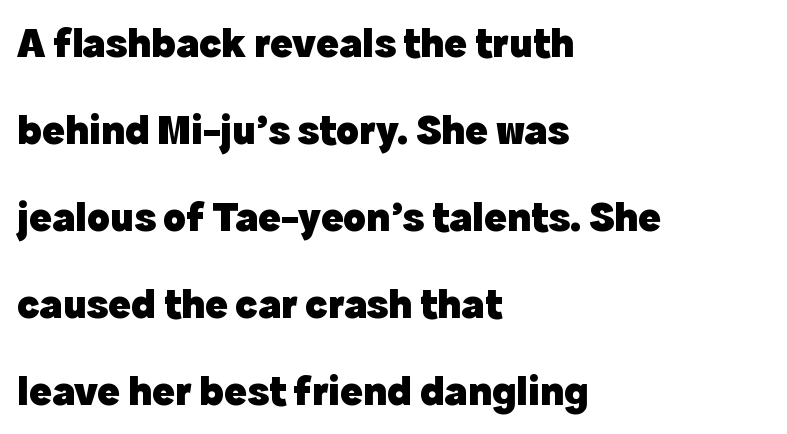
The image shows 42 px heavy sans-serif type, upright; set left-aligned, loose line spacing (2.07x), normal letter spacing, not underlined; a medium x-height.
